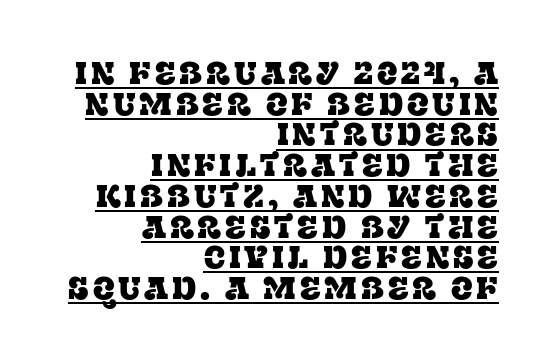
Q: Is the text italic (slanted)? A: No, it is upright.
Q: Is the typeface a serif or a sans-serif typeface? A: Serif.
Q: Is the text underlined? A: Yes.
Q: How is the paragraph aligned? A: Right-aligned.
Q: Is the spacing between lines tight, normal or loose? A: Tight.
Q: Width (condensed, normal, or wide)? A: Normal.
Q: Stroke contrast? A: Low.
Q: x-height? A: Large.
Q: Monospaced? A: No.
